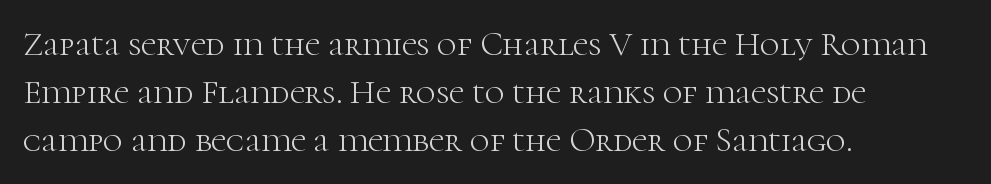
Q: Is the text bold? A: No.
Q: Is the text italic (slanted)? A: No, it is upright.
Q: Is the typeface a serif or a sans-serif typeface? A: Serif.
Q: Is the text underlined? A: No.
Q: How is the paragraph aligned? A: Left-aligned.
Q: Is the spacing between letters normal or unusually wide? A: Normal.
Q: Is the spacing between lines tight, normal or loose? A: Normal.
Q: Width (condensed, normal, or wide)? A: Normal.
Q: Stroke contrast? A: High.
Q: x-height? A: Medium.
Q: Monospaced? A: No.
